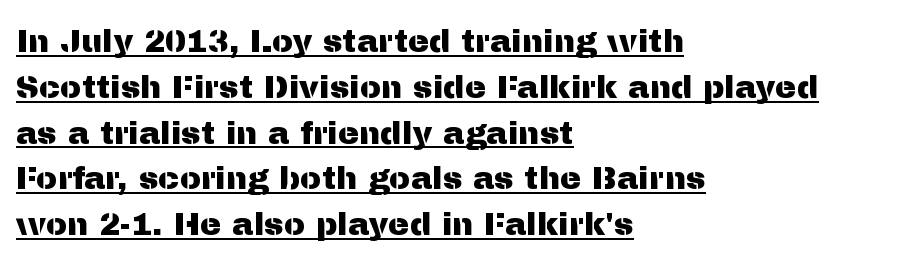
The image shows 32 px sans-serif type, upright; set left-aligned, normal line spacing (1.43x), normal letter spacing, underlined; medium stroke contrast and a medium x-height.
